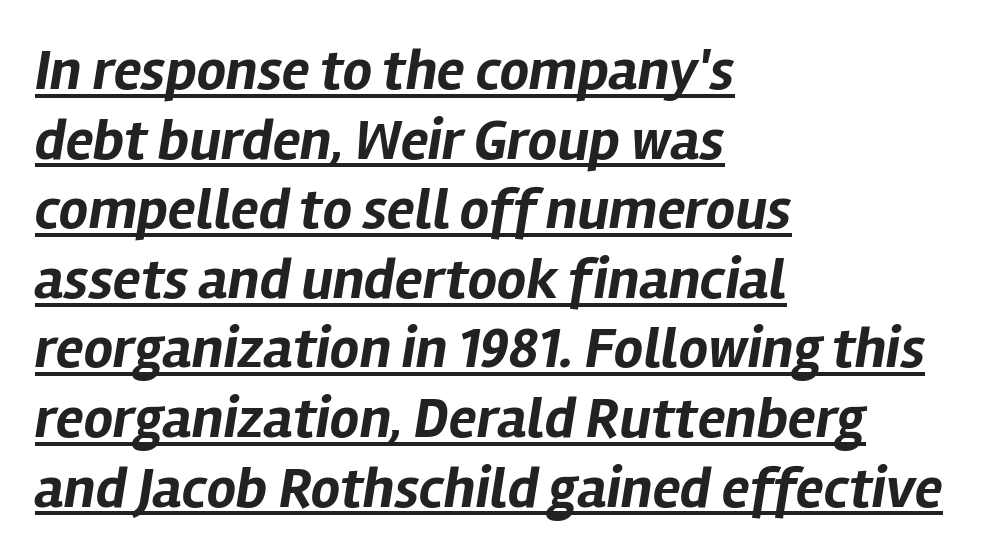
Q: Is the text bold? A: Yes.
Q: Is the text italic (slanted)? A: Yes, it leans right by about 12 degrees.
Q: Is the text underlined? A: Yes.
Q: How is the paragraph aligned? A: Left-aligned.
Q: Is the spacing between letters normal or unusually wide? A: Normal.
Q: Width (condensed, normal, or wide)? A: Normal.
Q: Stroke contrast? A: Low.
Q: x-height? A: Medium.
Q: Monospaced? A: No.
